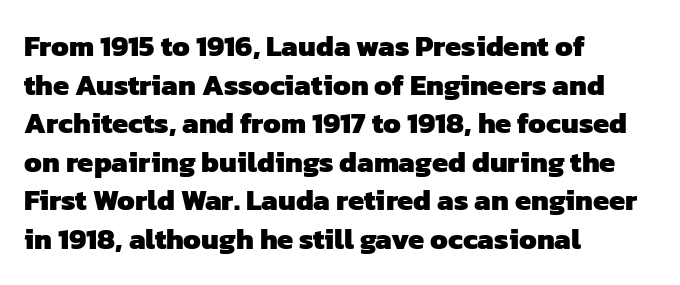
Typesetter's note: full bold, strokes at maximum text heaviness. Regarding leading, the lines here are spaced in the standard way. The passage shown is typed in a proportional face where columns would drift. The passage shown has conventional tracking throughout. The compositor pushed each line to the left boundary.
